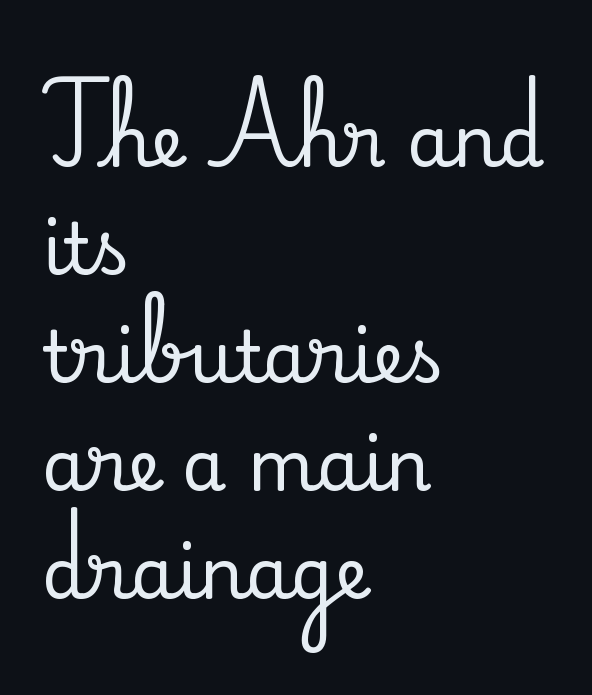
Here the designer chose a conventional face with non-uniform glyph widths. No italicization has been applied; the sample stays upright. Regular leading. Which margin do the lines hug? The left one — the right edge is uneven.
